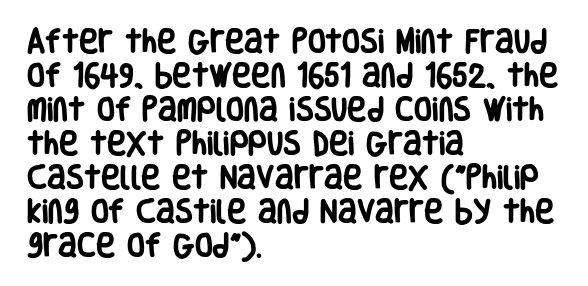
Q: Is the text bold? A: Yes.
Q: Is the text italic (slanted)? A: No, it is upright.
Q: Is the text underlined? A: No.
Q: How is the paragraph aligned? A: Left-aligned.
Q: Is the spacing between letters normal or unusually wide? A: Normal.
Q: Is the spacing between lines tight, normal or loose? A: Normal.
